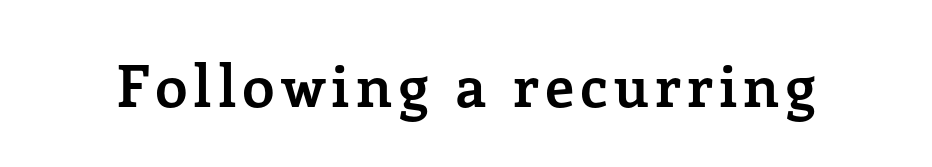
No italicization has been applied; the sample stays upright. The passage shown is typeset with a serif family. Is this a fixed-width face? No — the glyphs have proportional, varying widths. Decoration check: the copy has no underline. Notice how thick the strokes are: this is what a full bold looks like.
